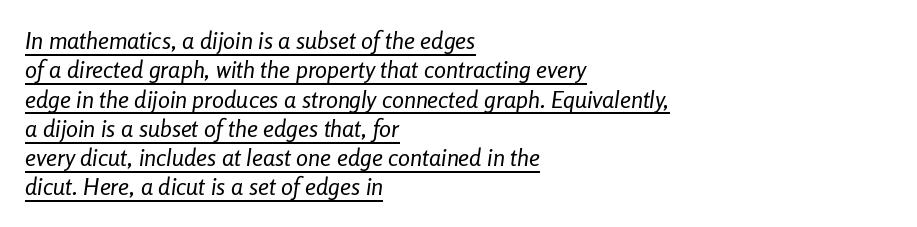
The image shows 24 px text type, italic (leaning right); set left-aligned, line spacing 1.22x, normal letter spacing, underlined.
